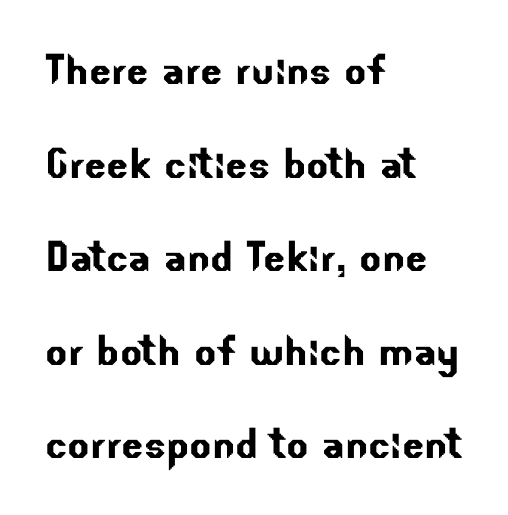
The face used here is proportionally spaced, like ordinary book or web type. Short note: letters normally spaced. The passage shown is typeset with a sans-serif family. The lines are quadded left. Lines of text with bare space underneath.
